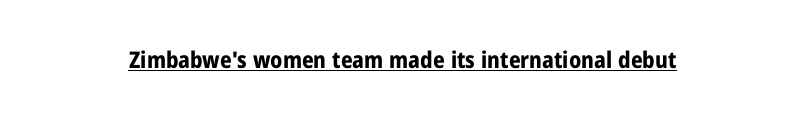
Heavy, bold letterforms. A rule runs beneath these lines of type. The type is set solid horizontally, with unmodified tracking. The lettering stays uniformly vertical, giving the passage a roman look.
